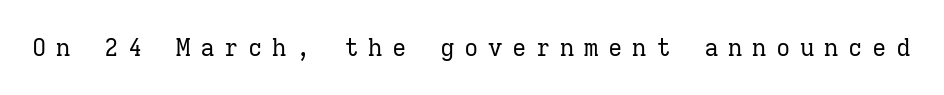
{"italic": "no", "bold": "no", "underline": "no", "letter_spacing": "wide", "letter_spacing_em": 0.4, "glyph_px": 24}
